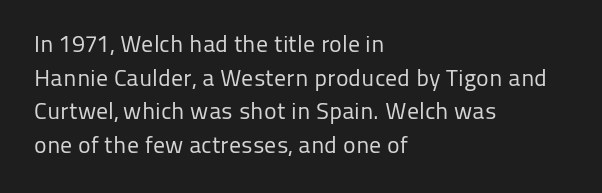
The image shows 24 px text type, upright; set left-aligned, normal line spacing (1.4x), normal letter spacing, not underlined.
